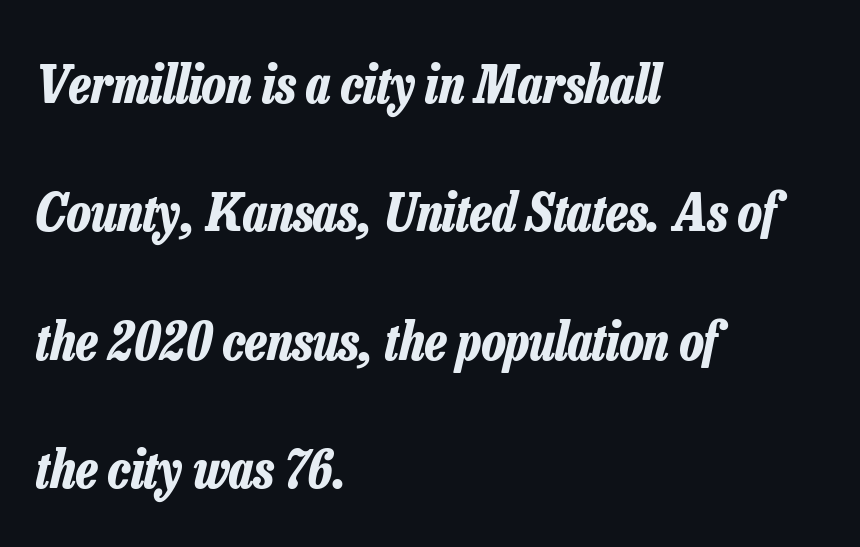
The image shows 53 px bold, condensed type, italic (leaning right); set left-aligned, loose line spacing (2.42x), normal letter spacing, not underlined; low stroke contrast and a medium x-height.
